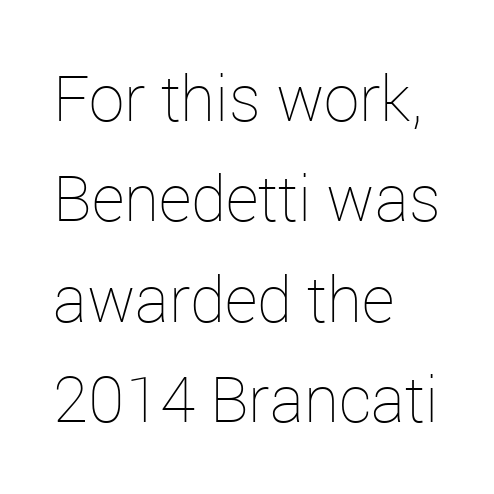
The image shows 64 px thin type, upright; set left-aligned, normal line spacing (1.57x), normal letter spacing, not underlined; low stroke contrast and a medium x-height.
